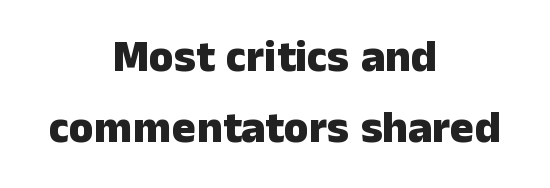
Q: Is the text bold? A: Yes.
Q: Is the text italic (slanted)? A: No, it is upright.
Q: Is the typeface a serif or a sans-serif typeface? A: Sans-serif.
Q: Is the text underlined? A: No.
Q: How is the paragraph aligned? A: Centered.
Q: Is the spacing between letters normal or unusually wide? A: Normal.
Q: Is the spacing between lines tight, normal or loose? A: Normal.
Q: Width (condensed, normal, or wide)? A: Normal.
Q: Stroke contrast? A: Low.
Q: x-height? A: Medium.
Q: Monospaced? A: No.
